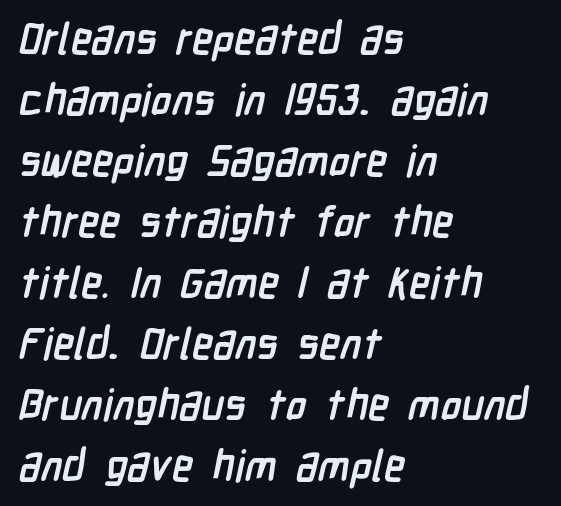
{"serif": "no", "bold": "yes", "weight": "semibold", "width": "condensed", "stroke_contrast": "low", "x_height": "medium", "monospaced": "no", "underline": "no", "align": "left", "line_spacing": "normal", "line_spacing_ratio": 1.42, "letter_spacing": "normal", "letter_spacing_em": 0.0, "glyph_px": 43}
